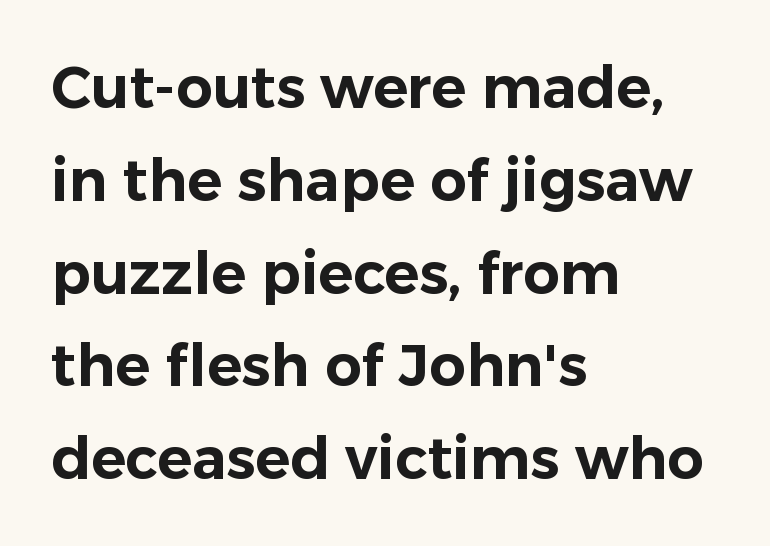
Q: Is the text italic (slanted)? A: No, it is upright.
Q: Is the typeface a serif or a sans-serif typeface? A: Sans-serif.
Q: Is the text underlined? A: No.
Q: How is the paragraph aligned? A: Left-aligned.
Q: Is the spacing between letters normal or unusually wide? A: Normal.
Q: Is the spacing between lines tight, normal or loose? A: Normal.
Q: Width (condensed, normal, or wide)? A: Normal.
Q: Stroke contrast? A: Low.
Q: x-height? A: Medium.
Q: Monospaced? A: No.
